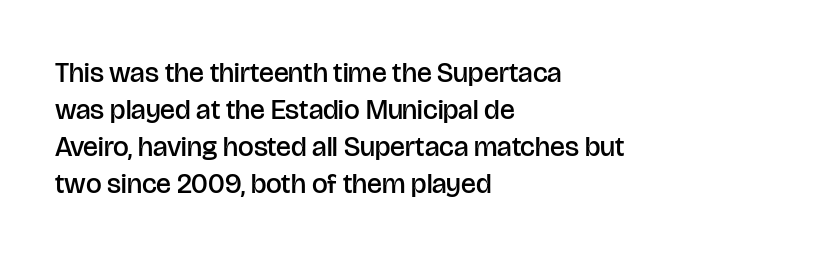
{"serif": "no", "italic": "no", "bold": "semi", "weight": "semibold", "width": "normal", "stroke_contrast": "low", "x_height": "large", "monospaced": "no", "underline": "no", "align": "left", "line_spacing": "normal", "line_spacing_ratio": 1.32, "letter_spacing": "normal", "letter_spacing_em": 0.0, "glyph_px": 28}
